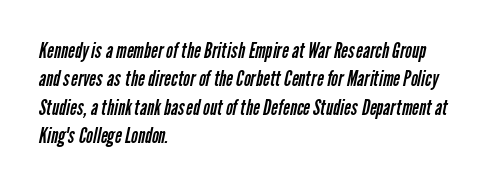
The specimen omits any rule beneath the text block's lines. The setting favours the left margin, as ordinary paragraphs usually do. How are the letters spaced? Ordinarily, with no added tracking. The passage shown stacks its lines at a standard gap.
